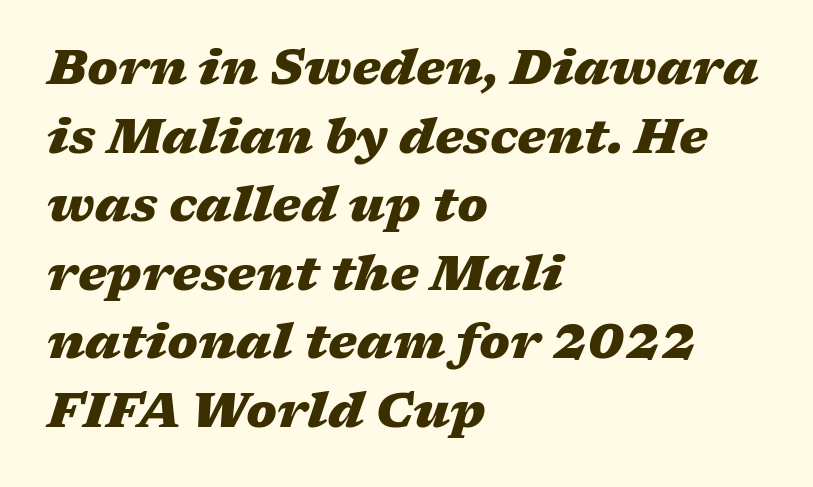
In terms of leading, this rendering sits right in the middle. The typesetting leans heavy: a genuine bold. In CSS terms this would be text-align: left. This sample has the flowing, uneven cadence of proportional lettering. Yep, that's italic — everything's leaning. How are the letters spaced? Ordinarily, with no added tracking.
